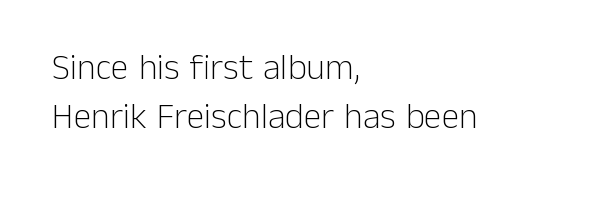
The image shows 36 px light sans-serif type, upright; set left-aligned, normal line spacing (1.37x), normal letter spacing, not underlined; low stroke contrast and a medium x-height.
